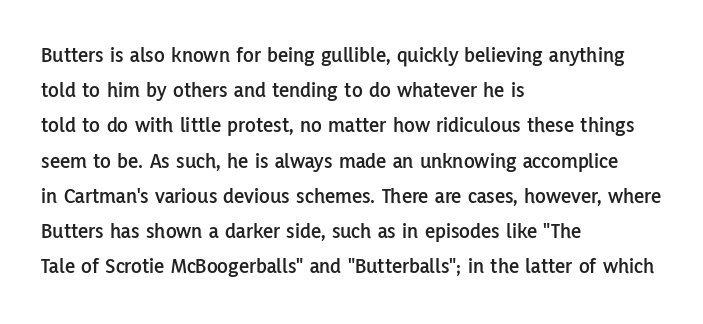
The image shows 22 px text type, upright; set left-aligned, normal line spacing (1.6x), normal letter spacing, not underlined.
